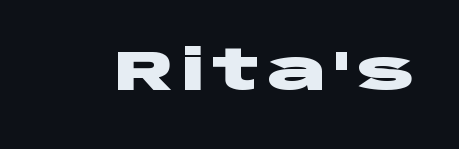
The rendering uses natural spacing where letterforms have individual widths. Rendered with straight, roman letterforms. A typesetter would label this face a sans. The glyphs are unaccompanied by any horizontal stroke below them. How heavy is the stroke? Heavy — this is a bold.
